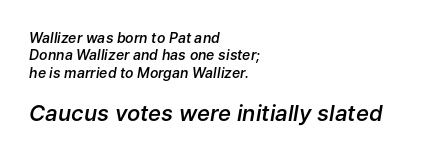
Q: Is the text bold? A: Semi-bold.
Q: Is the text italic (slanted)? A: Yes, it leans right by about 9 degrees.
Q: Is the text underlined? A: No.
Q: How is the paragraph aligned? A: Left-aligned.
Q: Is the spacing between letters normal or unusually wide? A: Normal.
Q: Which block of text is set in a larger size, the first (top) or the second (bottom)? A: The second (bottom) one.
